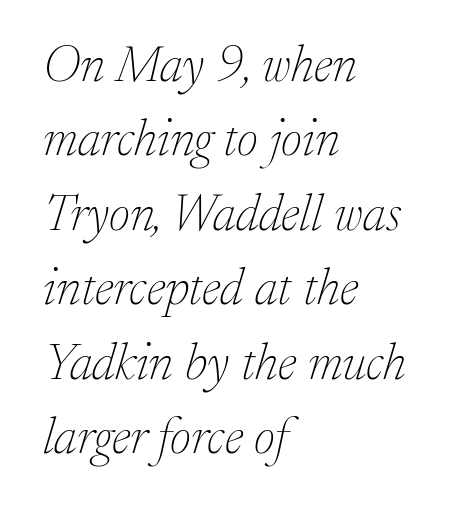
The letters carry serifs — small finishing strokes at the ends of their stems. Beneath every word, the page is bare. You could not count columns in this text — the font is proportionally spaced. In CSS terms this would be text-align: left. No extra tracking has been applied to these lines.
